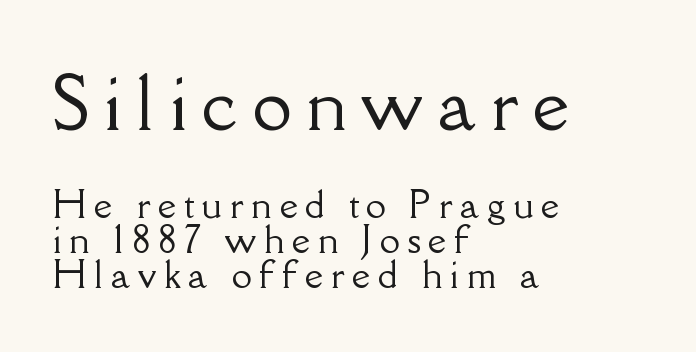
The image shows 71 px serif type, upright; set left-aligned, tight line spacing (0.97x), unusually wide letter spacing (+0.21 em), not underlined; the first (top) block is 1.97x larger; low stroke contrast and a small x-height.
